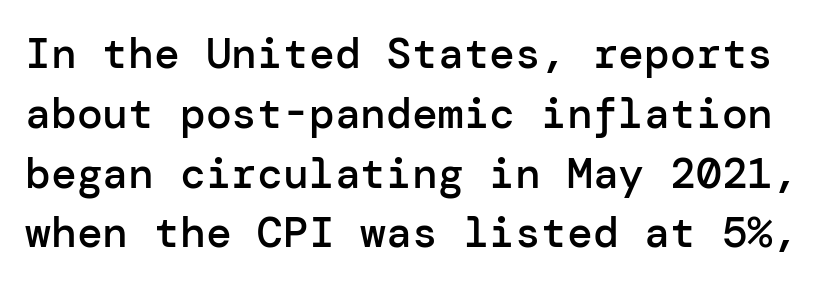
Q: Is the text bold? A: Semi-bold.
Q: Is the text italic (slanted)? A: No, it is upright.
Q: Is the typeface a serif or a sans-serif typeface? A: Sans-serif.
Q: Is the text underlined? A: No.
Q: Is the spacing between letters normal or unusually wide? A: Normal.
Q: Is the spacing between lines tight, normal or loose? A: Normal.
Q: Width (condensed, normal, or wide)? A: Normal.
Q: Stroke contrast? A: Low.
Q: x-height? A: Medium.
